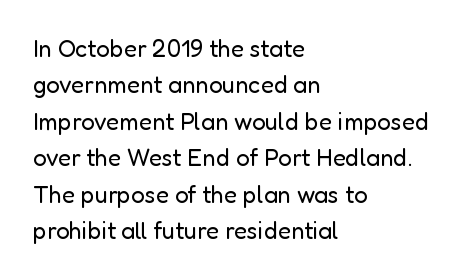
The foot of each line stays bare and open. These lines stack with their left ends in a neat column. Italic: no, the glyphs are upright roman. These lines sit exactly where default settings would place them.
